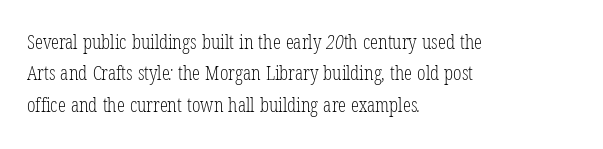
Q: Is the text bold? A: No.
Q: Is the text underlined? A: No.
Q: How is the paragraph aligned? A: Left-aligned.
Q: Is the spacing between letters normal or unusually wide? A: Normal.
Q: Is the spacing between lines tight, normal or loose? A: Normal.
